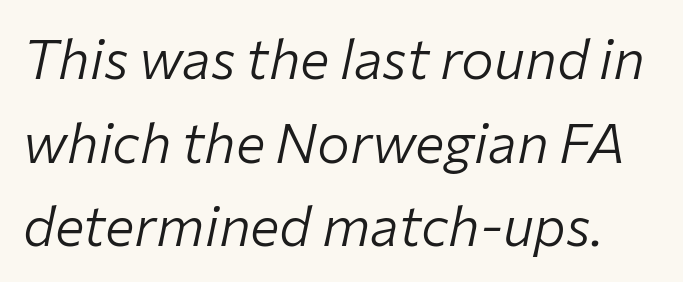
The image shows 55 px light type, italic (leaning right); set normal line spacing (1.52x), normal letter spacing, not underlined; low stroke contrast and a medium x-height.
